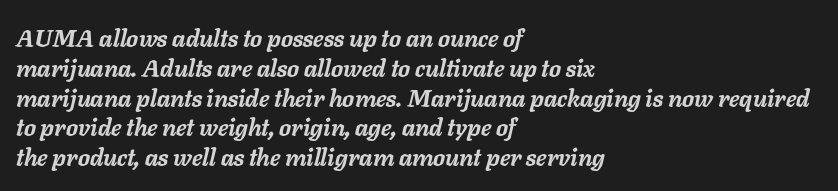
Q: Is the text bold? A: Yes.
Q: Is the text italic (slanted)? A: Yes, it leans right by about 11 degrees.
Q: Is the text underlined? A: No.
Q: How is the paragraph aligned? A: Left-aligned.
Q: Is the spacing between letters normal or unusually wide? A: Normal.
